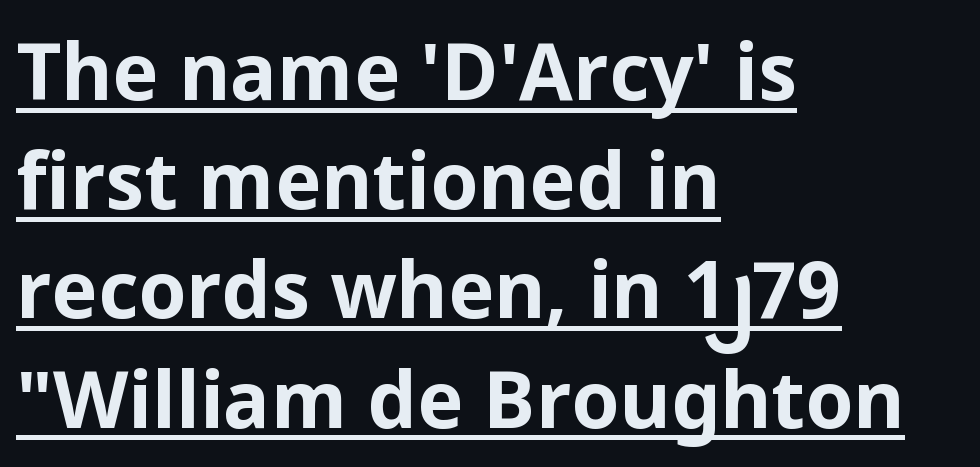
Heft: maximum for text — a bold. These lines are set flush left with a ragged right edge. This sample carries an underscore along the baseline area. You could call the tracking neutral — neither tight nor loose. What's the leading like? Ordinary, nothing unusual.
